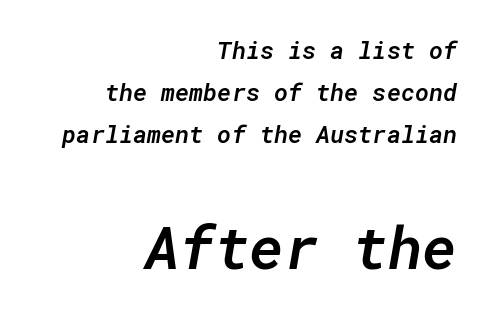
These lines are rendered in a fixed-pitch font. The specimen reads as italic at a glance. Compared with a flush-left layout, this one pins lines to the opposite, right side. The passage shown has conventional tracking throughout. A bare baseline throughout the passage. Here the second block reads like a headline and the first like body copy.
